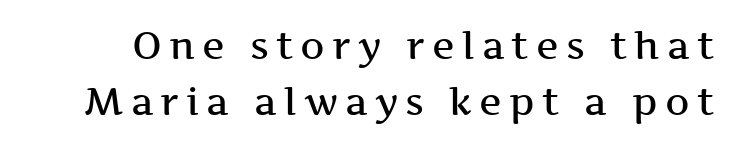
Q: Is the text bold? A: Semi-bold.
Q: Is the text italic (slanted)? A: No, it is upright.
Q: Is the typeface a serif or a sans-serif typeface? A: Serif.
Q: Is the text underlined? A: No.
Q: Is the spacing between lines tight, normal or loose? A: Normal.
Q: Width (condensed, normal, or wide)? A: Wide.
Q: Stroke contrast? A: Medium.
Q: x-height? A: Medium.
Q: Monospaced? A: No.
